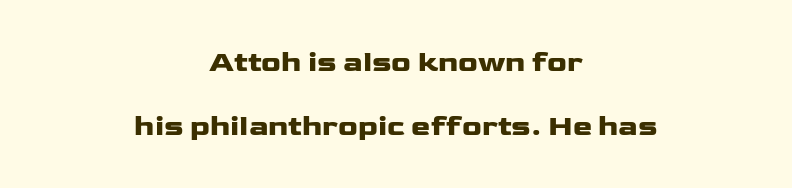
{"serif": "no", "italic": "no", "bold": "yes", "weight": "heavy", "width": "wide", "stroke_contrast": "low", "x_height": "medium", "monospaced": "no", "underline": "no", "align": "center", "line_spacing": "loose", "line_spacing_ratio": 2.19, "letter_spacing": "normal", "letter_spacing_em": 0.0, "glyph_px": 29}
